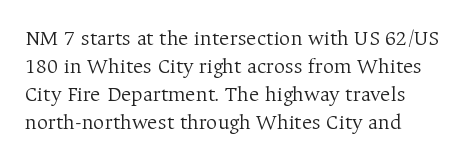
Q: Is the text bold? A: No.
Q: Is the text italic (slanted)? A: No, it is upright.
Q: Is the text underlined? A: No.
Q: Is the spacing between letters normal or unusually wide? A: Normal.
Q: Is the spacing between lines tight, normal or loose? A: Normal.
